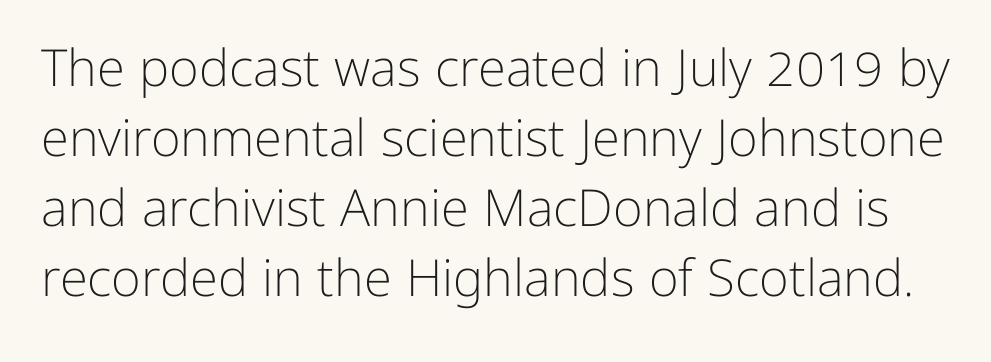
{"serif": "no", "italic": "no", "bold": "no", "weight": "light", "width": "normal", "stroke_contrast": "low", "x_height": "medium", "monospaced": "no", "underline": "no", "line_spacing": "normal", "line_spacing_ratio": 1.37, "letter_spacing": "normal", "letter_spacing_em": 0.0, "glyph_px": 51}
